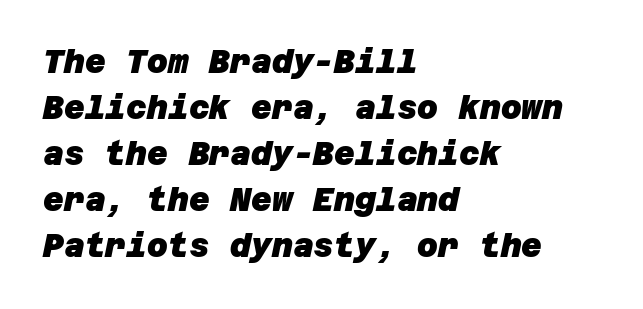
{"serif": "no", "bold": "yes", "weight": "heavy", "width": "normal", "stroke_contrast": "low", "x_height": "large", "underline": "no", "align": "left", "line_spacing": "normal", "line_spacing_ratio": 1.44, "letter_spacing": "normal", "letter_spacing_em": 0.0, "glyph_px": 32}
